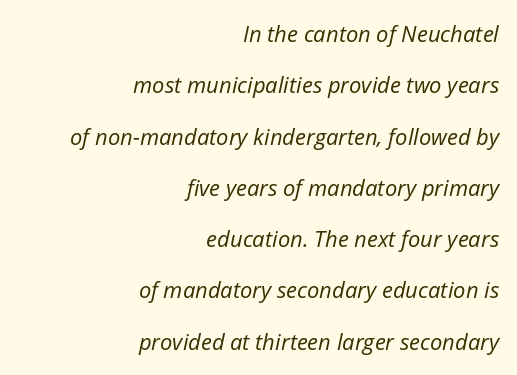
Q: Is the text bold? A: No.
Q: Is the text italic (slanted)? A: Yes, it leans right by about 12 degrees.
Q: Is the text underlined? A: No.
Q: How is the paragraph aligned? A: Right-aligned.
Q: Is the spacing between letters normal or unusually wide? A: Normal.
Q: Is the spacing between lines tight, normal or loose? A: Loose.
